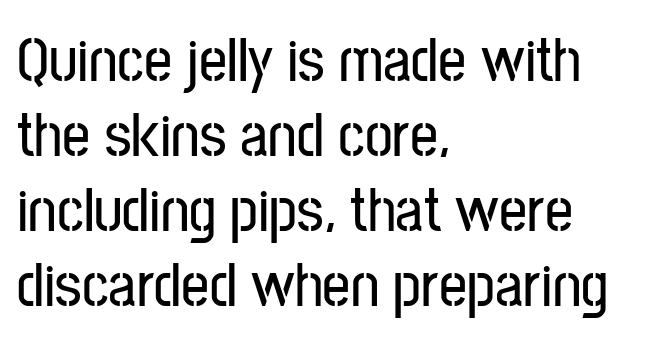
Caption: multi-line text, flush left, ragged right. In terms of posture, this sample is upright. Nothing sits at the stroke ends, so this counts as sans-serif. Is this a fixed-width face? No — the glyphs have proportional, varying widths. A clean baseline with only descenders dipping below it. Compared with typical body copy, the letter spacing here is the same.
